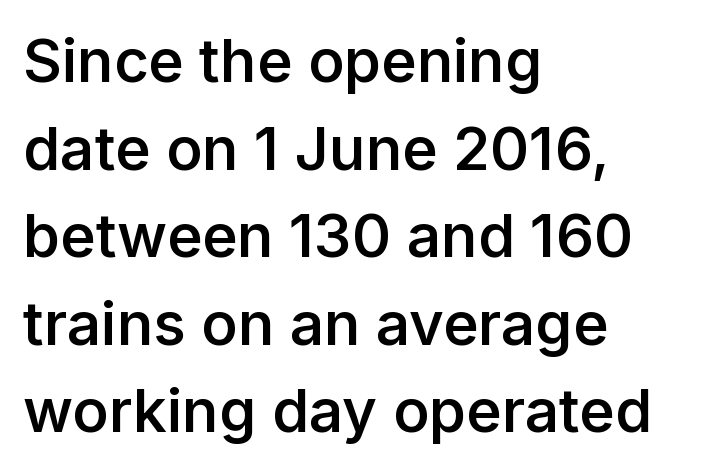
The image shows 60 px semibold sans-serif type, upright; set left-aligned, normal line spacing (1.46x), normal letter spacing, not underlined; low stroke contrast and a medium x-height.
